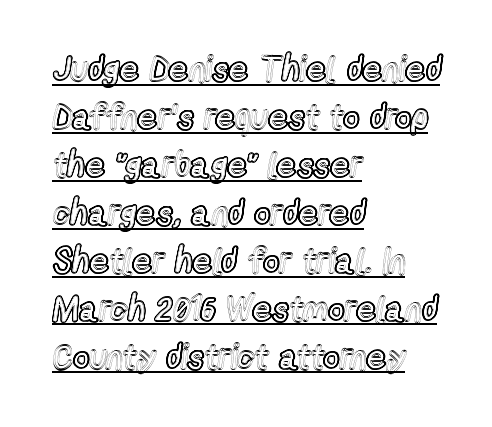
Nothing unusual about the tracking: characters are spaced as the font intends. Casual observation: everything's shoved over to the left. What's the leading like? Ordinary, nothing unusual. A typesetter would call this proportional, since set widths differ per character.
